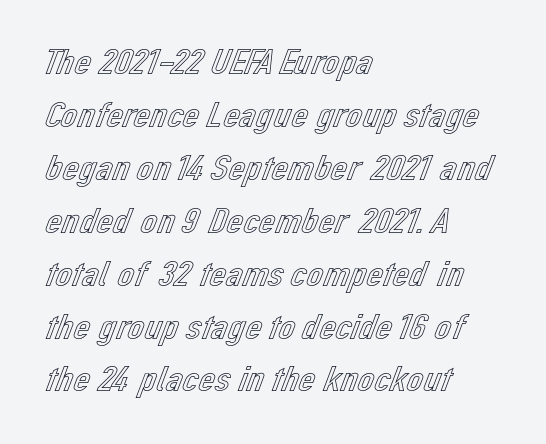
Does extra space separate the letters? No, they use regular spacing. The strip under each line holds only bare page. Each letter keeps its own natural width here, so spacing adapts to shape. If you measured baseline to baseline, you'd find a middling distance. Visually the block forms a straight wall on the left and a jagged coastline on the right.
